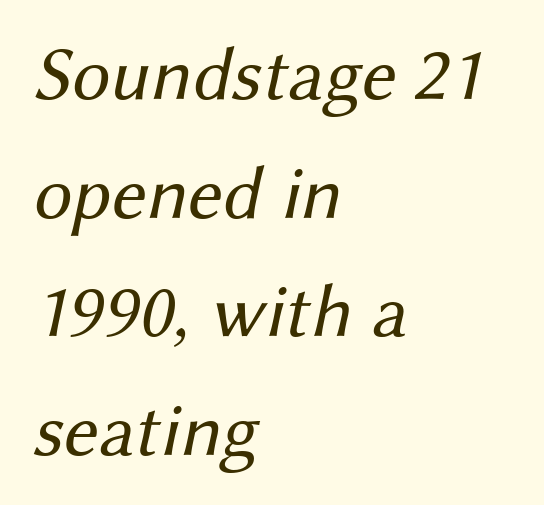
{"serif": "no", "bold": "no", "weight": "regular", "width": "normal", "stroke_contrast": "medium", "x_height": "medium", "monospaced": "no", "underline": "no", "align": "left", "line_spacing": "normal", "line_spacing_ratio": 1.56, "letter_spacing": "normal", "letter_spacing_em": 0.0, "glyph_px": 76}
